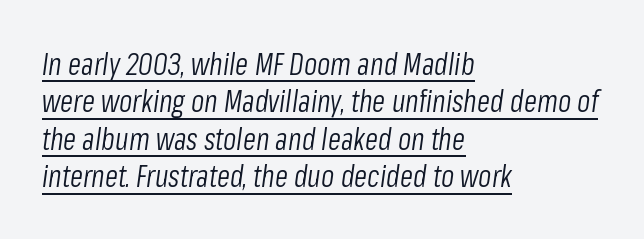
{"italic": "yes", "lean": "right", "slant_degrees": 8, "bold": "no", "weight": "light", "width": "condensed", "stroke_contrast": "low", "x_height": "medium", "monospaced": "no", "underline": "yes", "align": "left", "line_spacing": "normal", "line_spacing_ratio": 1.25, "letter_spacing": "normal", "letter_spacing_em": 0.0, "glyph_px": 30}
